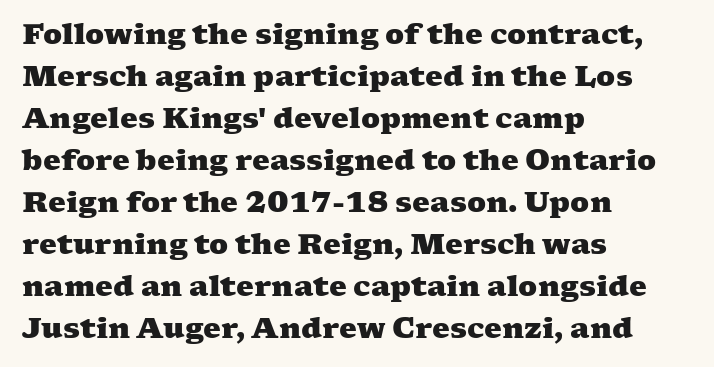
Q: Is the text bold? A: Yes.
Q: Is the typeface a serif or a sans-serif typeface? A: Serif.
Q: Is the text underlined? A: No.
Q: How is the paragraph aligned? A: Left-aligned.
Q: Is the spacing between letters normal or unusually wide? A: Normal.
Q: Is the spacing between lines tight, normal or loose? A: Normal.
Q: Width (condensed, normal, or wide)? A: Wide.
Q: Stroke contrast? A: Medium.
Q: x-height? A: Medium.
Q: Monospaced? A: No.
